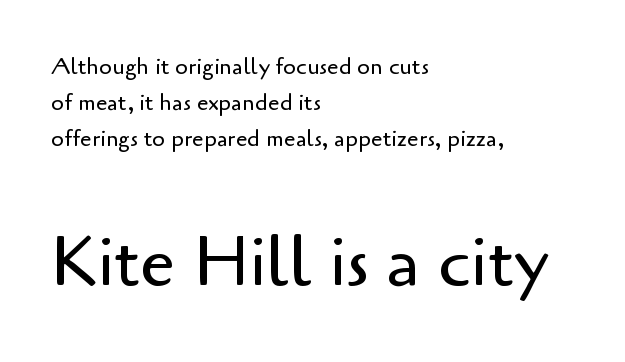
Q: Is the text bold? A: No.
Q: Is the text italic (slanted)? A: No, it is upright.
Q: Is the typeface a serif or a sans-serif typeface? A: Sans-serif.
Q: Is the text underlined? A: No.
Q: How is the paragraph aligned? A: Left-aligned.
Q: Is the spacing between letters normal or unusually wide? A: Normal.
Q: Is the spacing between lines tight, normal or loose? A: Normal.
Q: Which block of text is set in a larger size, the first (top) or the second (bottom)? A: The second (bottom) one.
Q: Width (condensed, normal, or wide)? A: Normal.
Q: Stroke contrast? A: Low.
Q: x-height? A: Small.
Q: Monospaced? A: No.
